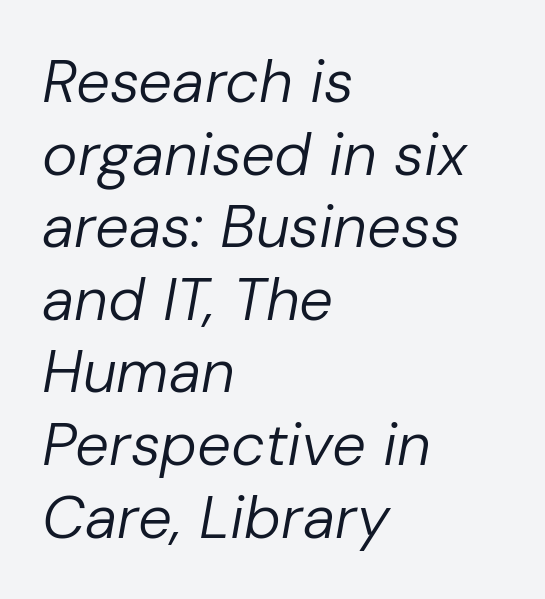
Letter spacing: default. Bold? No — there's no thickening of the strokes. Type without underlining. Is the block centered? No — it sits flush against the left margin. A typesetter would call this proportional, since set widths differ per character.
